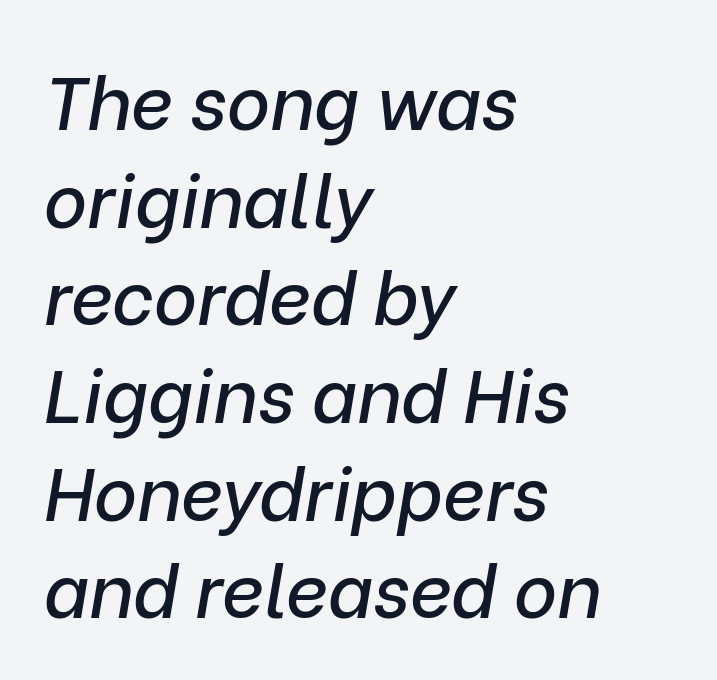
The image shows 74 px text type, italic (leaning right); set left-aligned, normal line spacing (1.32x), normal letter spacing, not underlined; low stroke contrast and a medium x-height.
